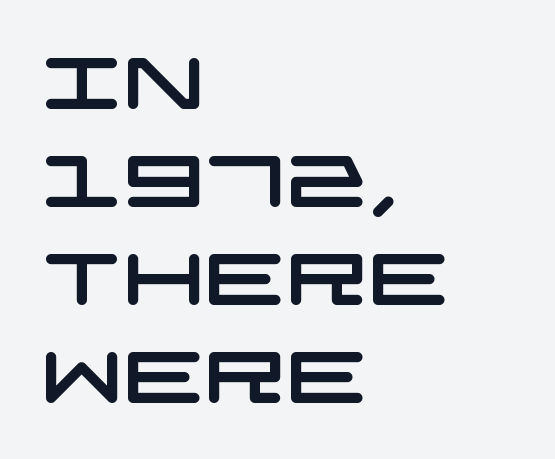
Descender tails drop into unmarked territory. The paragraph shown leans on its left margin. The line-height multiplier appears to be the usual default. This sample uses a sans-serif face.
